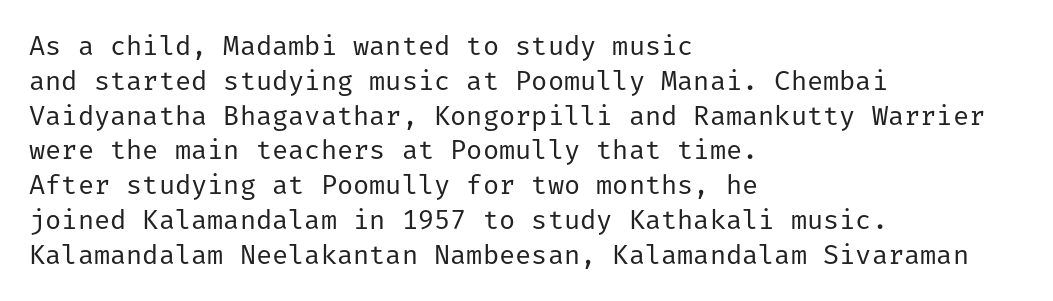
This sample keeps an unexceptional amount of space between lines. Characters remain perfectly vertical along every line. The gap between lines stays unmarked. Is this a heavy cut? Hardly; it is regular or lighter.
